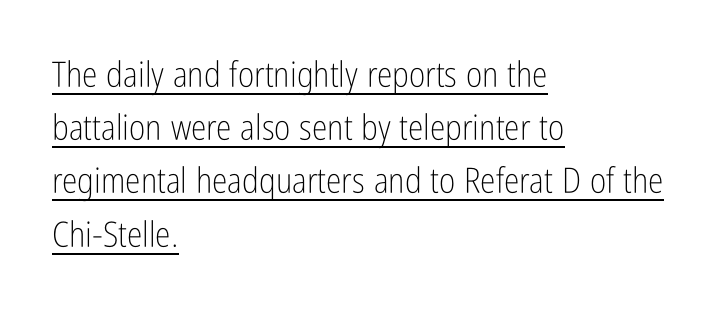
The image shows 35 px light, condensed sans-serif type, upright; set left-aligned, normal line spacing (1.52x), normal letter spacing, underlined; low stroke contrast and a medium x-height.
